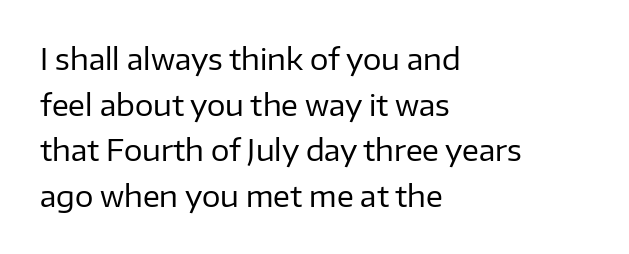
Q: Is the text bold? A: No.
Q: Is the text italic (slanted)? A: No, it is upright.
Q: Is the typeface a serif or a sans-serif typeface? A: Sans-serif.
Q: Is the text underlined? A: No.
Q: How is the paragraph aligned? A: Left-aligned.
Q: Is the spacing between letters normal or unusually wide? A: Normal.
Q: Is the spacing between lines tight, normal or loose? A: Normal.
Q: Width (condensed, normal, or wide)? A: Normal.
Q: Stroke contrast? A: Low.
Q: x-height? A: Medium.
Q: Monospaced? A: No.
